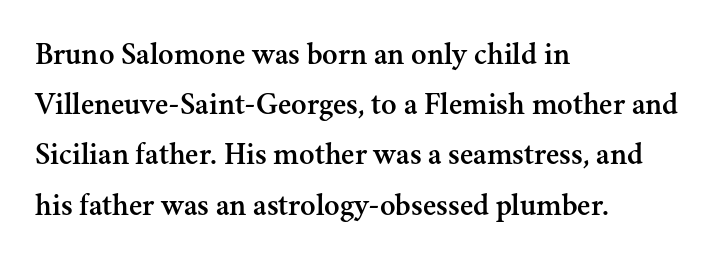
Q: Is the text italic (slanted)? A: No, it is upright.
Q: Is the typeface a serif or a sans-serif typeface? A: Serif.
Q: Is the text underlined? A: No.
Q: How is the paragraph aligned? A: Left-aligned.
Q: Is the spacing between letters normal or unusually wide? A: Normal.
Q: Is the spacing between lines tight, normal or loose? A: Normal.
Q: Width (condensed, normal, or wide)? A: Normal.
Q: Stroke contrast? A: Medium.
Q: x-height? A: Small.
Q: Monospaced? A: No.
